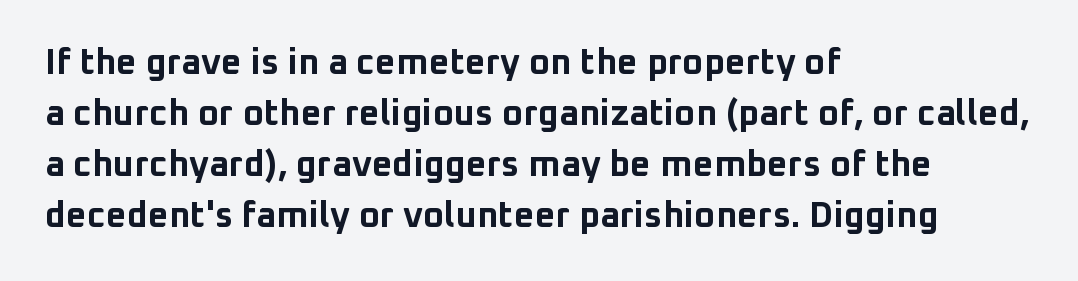
The image shows 36 px bold sans-serif type, upright; set left-aligned, normal line spacing (1.42x), normal letter spacing, not underlined; low stroke contrast and a medium x-height.
